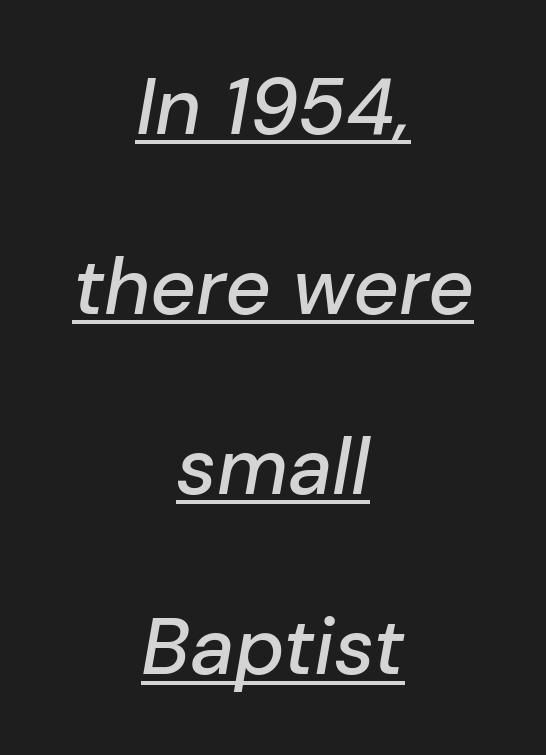
Q: Is the text italic (slanted)? A: Yes, it leans right by about 10 degrees.
Q: Is the text underlined? A: Yes.
Q: How is the paragraph aligned? A: Centered.
Q: Is the spacing between letters normal or unusually wide? A: Normal.
Q: Is the spacing between lines tight, normal or loose? A: Loose.
Q: Width (condensed, normal, or wide)? A: Normal.
Q: Stroke contrast? A: Low.
Q: x-height? A: Medium.
Q: Monospaced? A: No.
